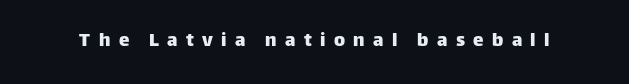
Q: Is the text italic (slanted)? A: No, it is upright.
Q: Is the text underlined? A: No.
Q: Is the spacing between letters normal or unusually wide? A: Unusually wide.
